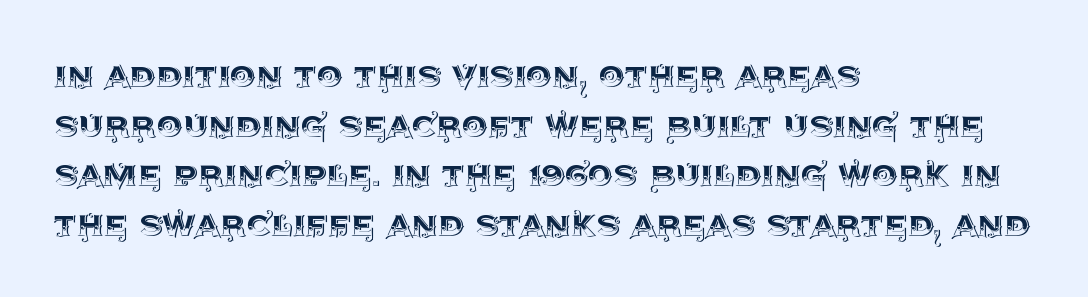
Q: Is the text italic (slanted)? A: No, it is upright.
Q: Is the text underlined? A: No.
Q: How is the paragraph aligned? A: Left-aligned.
Q: Is the spacing between letters normal or unusually wide? A: Normal.
Q: Width (condensed, normal, or wide)? A: Normal.
Q: x-height? A: Large.
Q: Monospaced? A: No.
